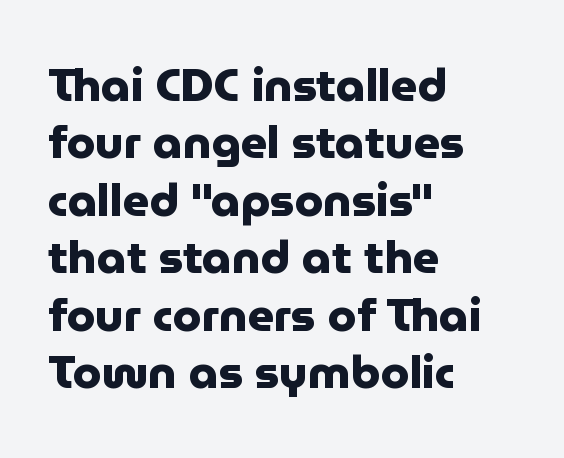
Q: Is the text bold? A: Yes.
Q: Is the text italic (slanted)? A: No, it is upright.
Q: Is the typeface a serif or a sans-serif typeface? A: Sans-serif.
Q: Is the text underlined? A: No.
Q: How is the paragraph aligned? A: Left-aligned.
Q: Is the spacing between letters normal or unusually wide? A: Normal.
Q: Is the spacing between lines tight, normal or loose? A: Normal.
Q: Width (condensed, normal, or wide)? A: Normal.
Q: Stroke contrast? A: Low.
Q: x-height? A: Medium.
Q: Monospaced? A: No.
